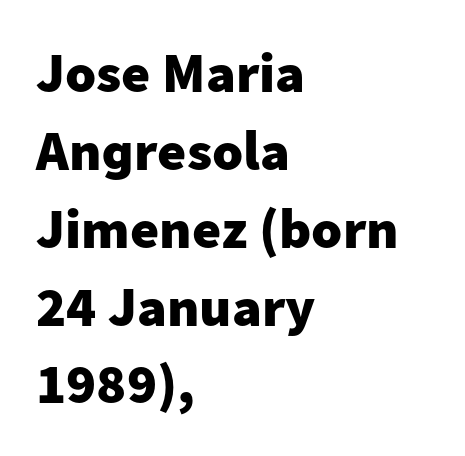
The image shows 56 px heavy sans-serif type, upright; set left-aligned, normal line spacing (1.39x), normal letter spacing, not underlined; low stroke contrast and a medium x-height.
